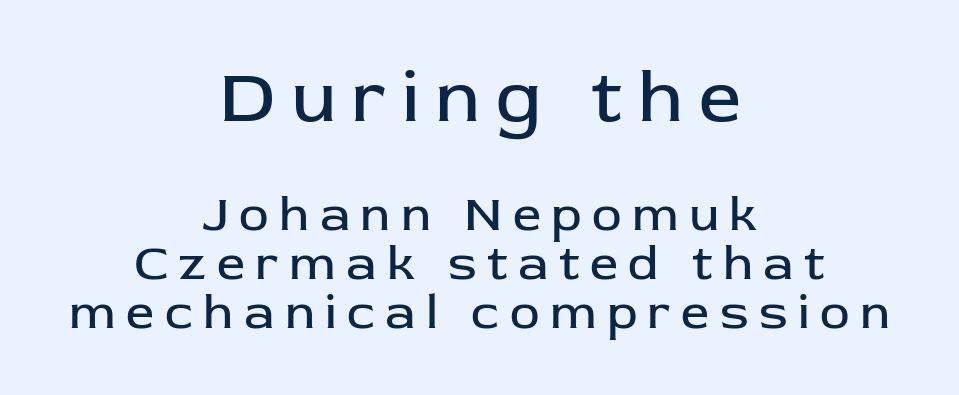
Q: Is the text bold? A: No.
Q: Is the text italic (slanted)? A: No, it is upright.
Q: Is the typeface a serif or a sans-serif typeface? A: Sans-serif.
Q: Is the text underlined? A: No.
Q: How is the paragraph aligned? A: Centered.
Q: Is the spacing between letters normal or unusually wide? A: Unusually wide.
Q: Is the spacing between lines tight, normal or loose? A: Tight.
Q: Which block of text is set in a larger size, the first (top) or the second (bottom)? A: The first (top) one.
Q: Width (condensed, normal, or wide)? A: Normal.
Q: Stroke contrast? A: Low.
Q: x-height? A: Medium.
Q: Monospaced? A: No.
